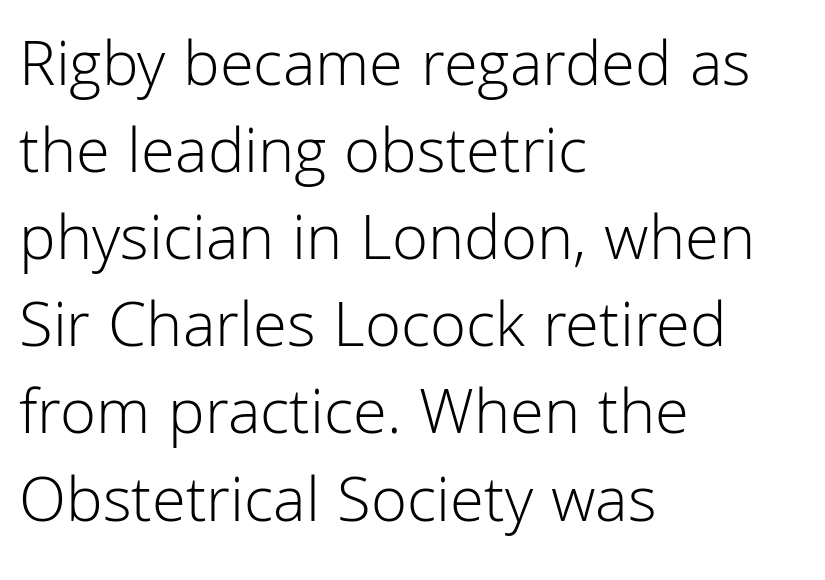
{"serif": "no", "italic": "no", "bold": "no", "weight": "light", "width": "normal", "stroke_contrast": "low", "x_height": "medium", "monospaced": "no", "underline": "no", "align": "left", "line_spacing": "normal", "line_spacing_ratio": 1.32, "letter_spacing": "normal", "letter_spacing_em": 0.0, "glyph_px": 66}
